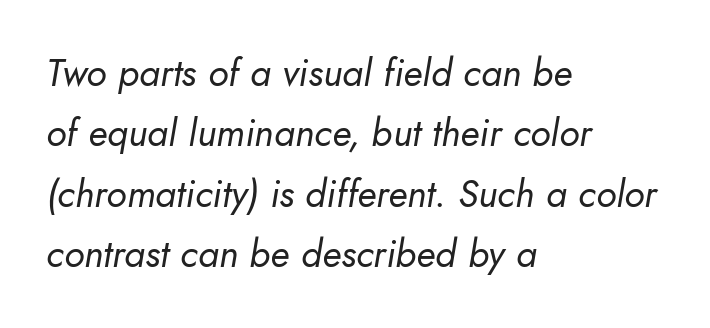
{"italic": "yes", "lean": "right", "slant_degrees": 10, "bold": "no", "weight": "regular", "width": "normal", "stroke_contrast": "low", "x_height": "small", "monospaced": "no", "underline": "no", "align": "left", "line_spacing": "normal", "line_spacing_ratio": 1.59, "letter_spacing": "normal", "letter_spacing_em": 0.0, "glyph_px": 38}
